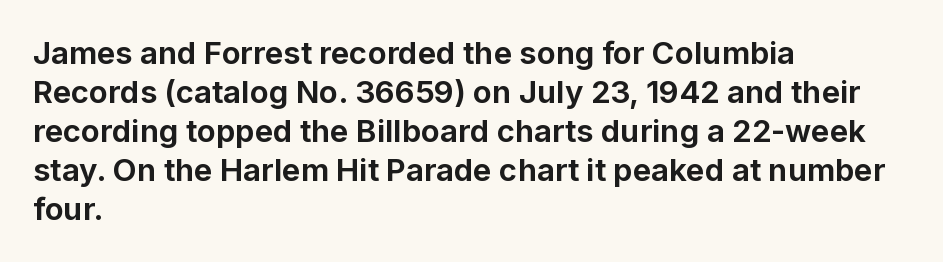
{"serif": "no", "italic": "no", "bold": "yes", "weight": "bold", "width": "normal", "stroke_contrast": "low", "x_height": "medium", "monospaced": "no", "underline": "no", "align": "left", "line_spacing": "normal", "line_spacing_ratio": 1.26, "letter_spacing": "normal", "letter_spacing_em": 0.0, "glyph_px": 31}
